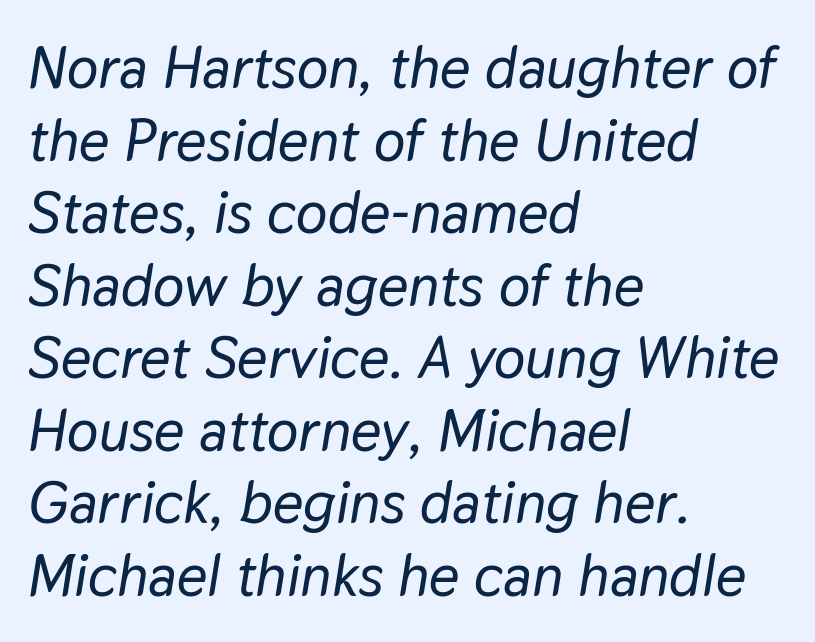
{"italic": "yes", "lean": "right", "slant_degrees": 9, "width": "normal", "stroke_contrast": "low", "x_height": "medium", "monospaced": "no", "underline": "no", "align": "left", "line_spacing_ratio": 1.23, "letter_spacing": "normal", "letter_spacing_em": 0.0, "glyph_px": 59}
